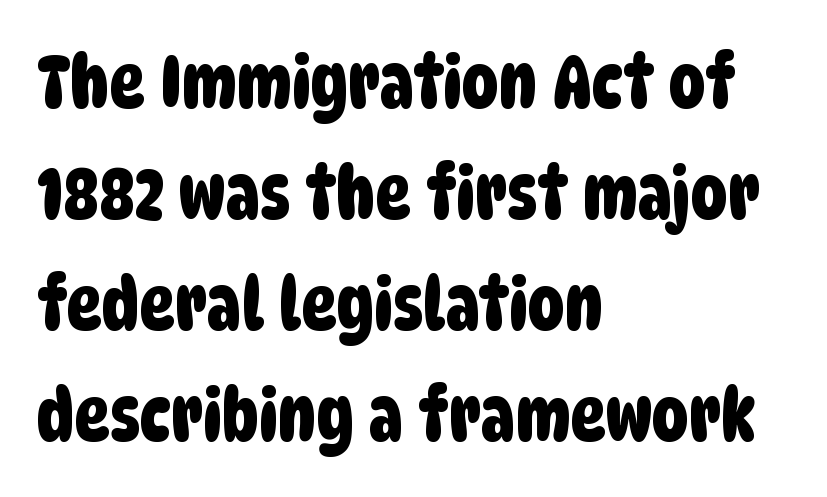
The face used here is rendered with its standard letterfit. The gap between lines stays unmarked. The glyphs in this specimen are sans serif. This sample has the flowing, uneven cadence of proportional lettering. The lines sit at an ordinary, default distance from one another. The paragraph shown leans on its left margin.
